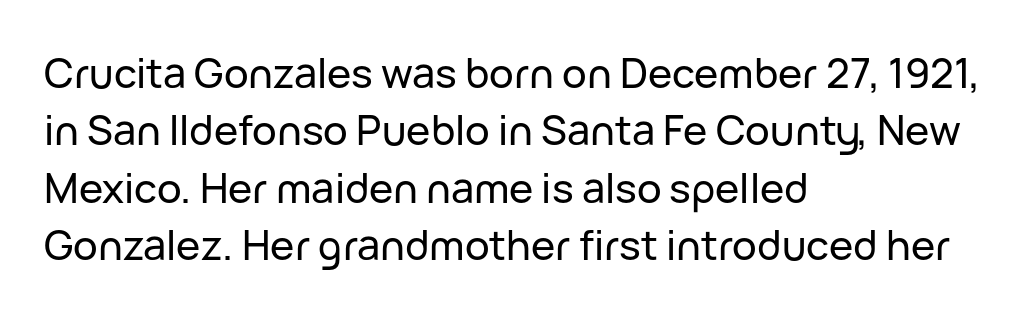
The image shows 41 px sans-serif type, upright; set left-aligned, normal line spacing (1.4x), normal letter spacing, not underlined; low stroke contrast and a medium x-height.
